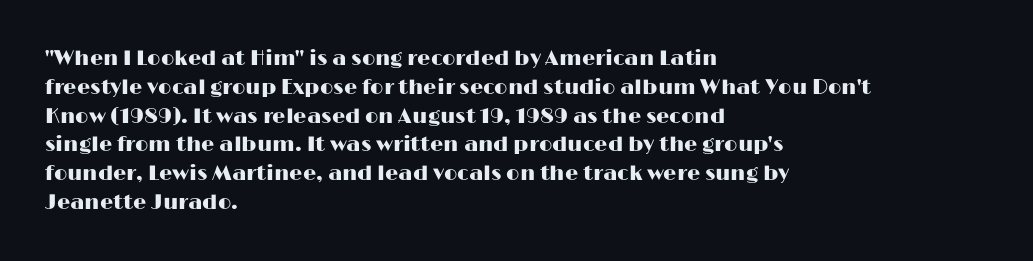
The image shows 21 px text type, upright; set left-aligned, normal line spacing (1.37x), normal letter spacing, not underlined.
